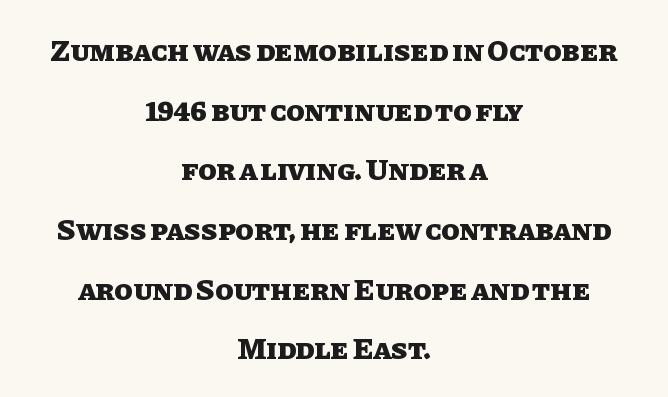
A typesetter would mark this as roman, not italic. This sample uses plain, unmodified letter spacing. The setting favours the middle, as headings and verse often do. The font is running at its bold setting.
